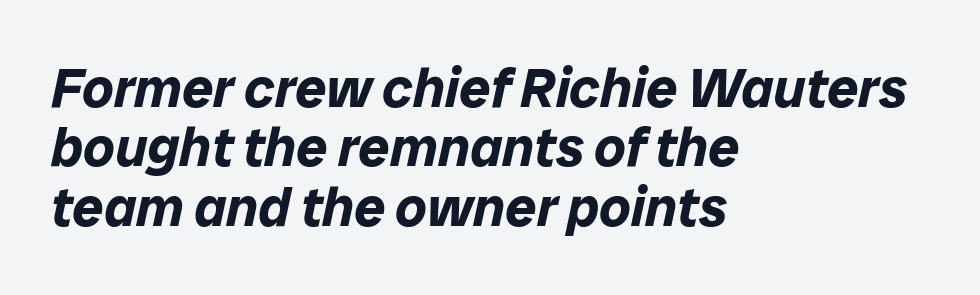
The string is rendered with underlining switched off. There is no visible air inserted between adjacent glyphs. This rendering uses left alignment, leaving the right contour irregular. The face used here is proportionally spaced, like ordinary book or web type.
